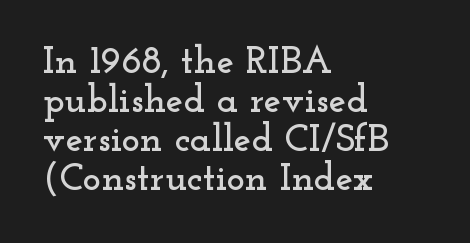
The lettering holds an erect, upright posture throughout. Spacing between characters is what you'd get straight out of the box. Small tapered or slab feet sit at the stroke ends, so this counts as serif. The rag falls on the right side of this text block. No word sits above an underline.
